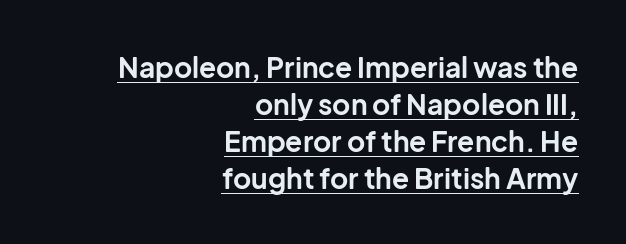
{"serif": "no", "italic": "no", "bold": "yes", "weight": "bold", "width": "normal", "stroke_contrast": "low", "x_height": "medium", "monospaced": "no", "underline": "yes", "align": "right", "line_spacing": "normal", "line_spacing_ratio": 1.32, "letter_spacing": "normal", "letter_spacing_em": 0.0, "glyph_px": 28}
